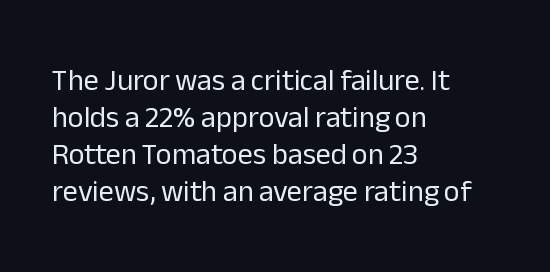
The image shows 30 px regular-weight sans-serif type, upright; set left-aligned, line spacing 1.23x, normal letter spacing, not underlined; low stroke contrast and a medium x-height.
